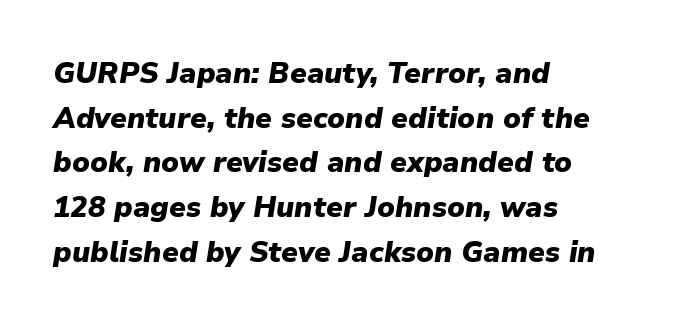
{"italic": "yes", "lean": "right", "slant_degrees": 9, "bold": "yes", "weight": "heavy", "width": "normal", "stroke_contrast": "low", "x_height": "medium", "monospaced": "no", "underline": "no", "align": "left", "line_spacing": "normal", "line_spacing_ratio": 1.54, "letter_spacing": "normal", "letter_spacing_em": 0.0, "glyph_px": 29}
